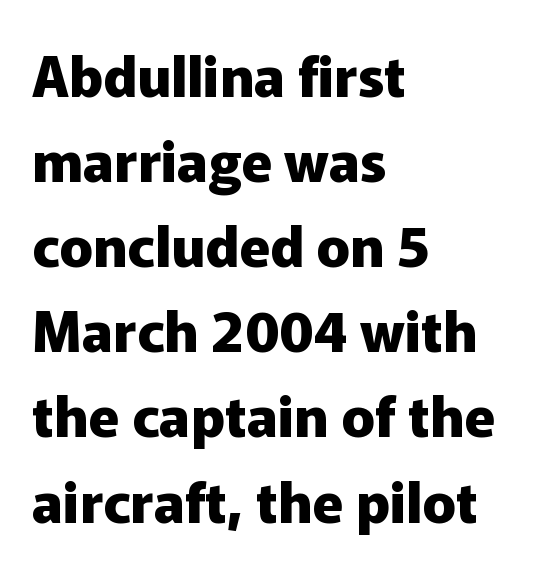
The rendering keeps characters at their native spacing. Spacing verdict: proportional, widths tailored to each character. The type family on display is of the sans-serif kind. A student would call this left alignment; a typographer would say flush left, rag right. Quick note: underline off. Compared with an ordinary text face, these strokes are far heavier — a full bold.
